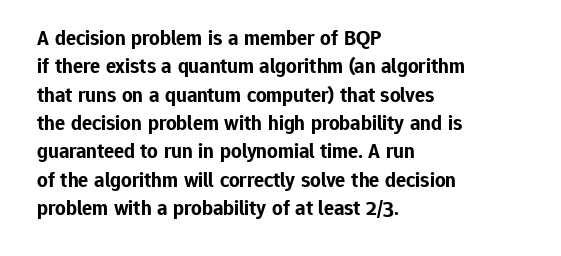
Q: Is the text bold? A: Yes.
Q: Is the text italic (slanted)? A: No, it is upright.
Q: Is the text underlined? A: No.
Q: How is the paragraph aligned? A: Left-aligned.
Q: Is the spacing between letters normal or unusually wide? A: Normal.
Q: Is the spacing between lines tight, normal or loose? A: Normal.
